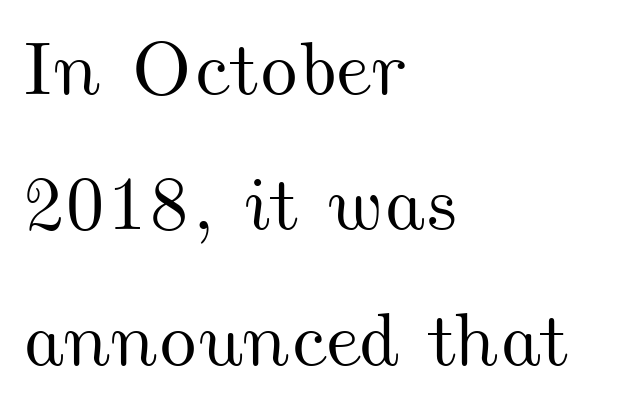
The image shows 76 px wide type; set left-aligned, line spacing 1.78x, normal letter spacing, not underlined; medium stroke contrast and a small x-height.
